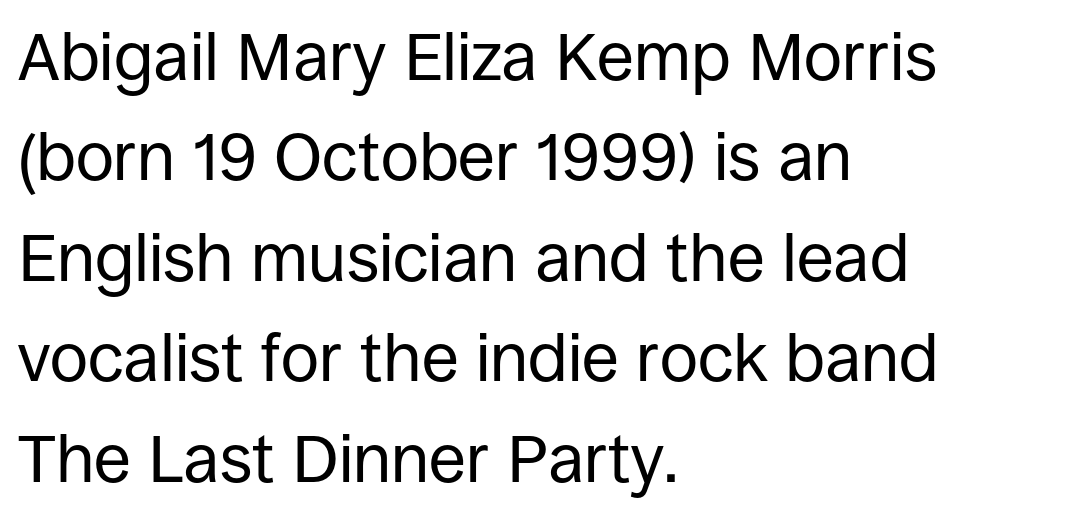
Italic? Not at all — the glyphs are vertical. No extra tracking has been applied to these lines. Descenders hang freely into open space. Left-aligned paragraph, ragged on the right. This rendering employs a face without finishing strokes, i.e., a sans-serif.
